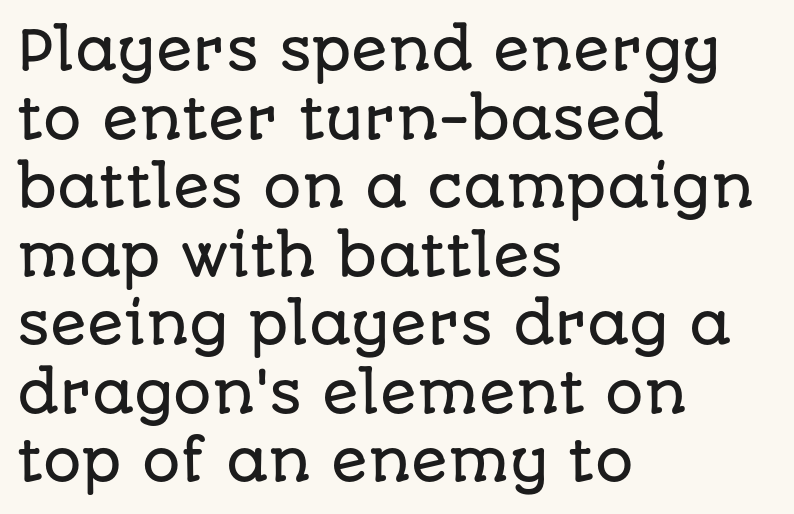
The image shows 54 px sans-serif type, upright; set left-aligned, normal line spacing (1.27x), normal letter spacing, not underlined; low stroke contrast and a large x-height.
